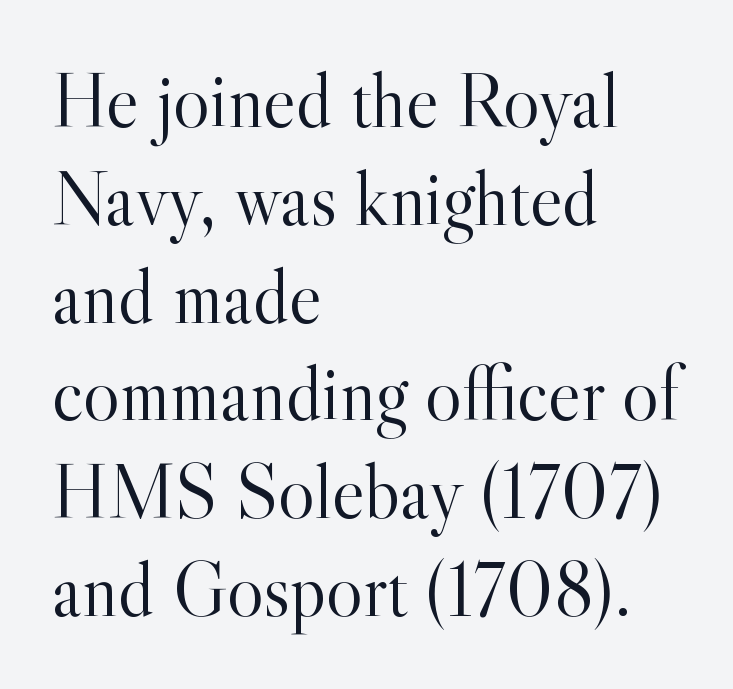
{"serif": "yes", "italic": "no", "bold": "no", "weight": "light", "width": "normal", "x_height": "small", "monospaced": "no", "underline": "no", "align": "left", "line_spacing": "normal", "line_spacing_ratio": 1.27, "letter_spacing": "normal", "letter_spacing_em": 0.0, "glyph_px": 77}
